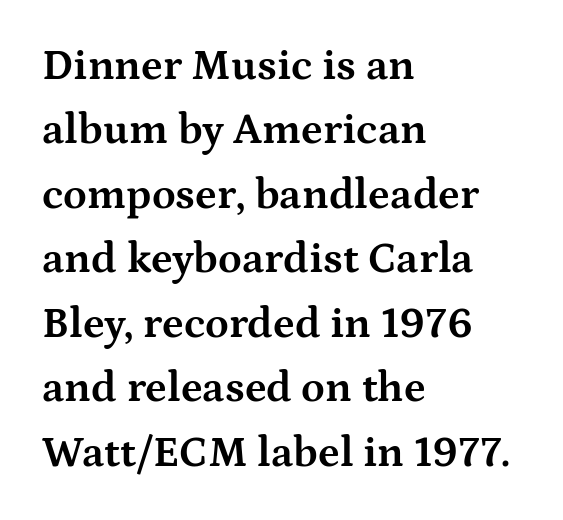
The image shows 43 px bold, wide serif type, upright; set left-aligned, normal line spacing (1.5x), normal letter spacing, not underlined; medium stroke contrast and a medium x-height.
